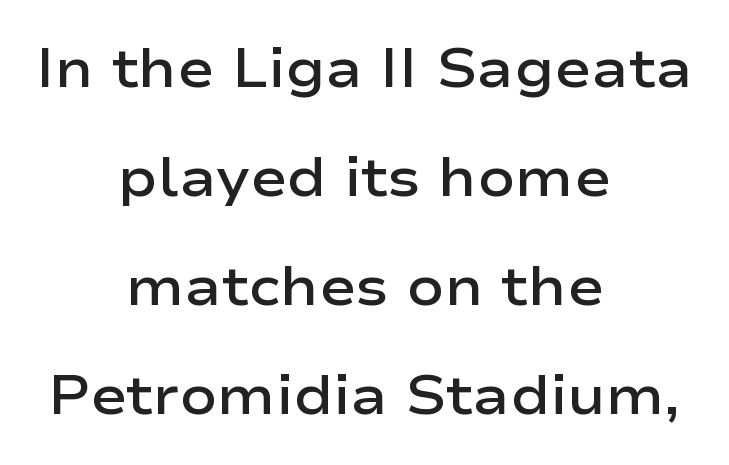
The image shows 55 px semibold, wide sans-serif type, upright; set centered, loose line spacing (1.98x), normal letter spacing, not underlined; low stroke contrast and a medium x-height.
